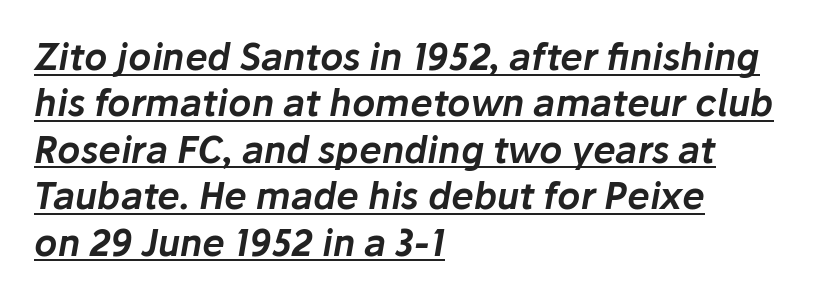
The image shows 36 px text type, italic (leaning right); set left-aligned, normal line spacing (1.29x), normal letter spacing, underlined; low stroke contrast and a medium x-height.
